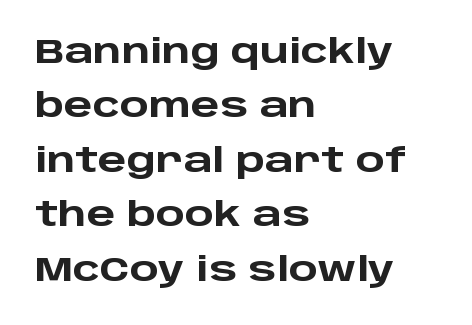
Are there feet on the stems? There aren't — it's a sans. Compared with an ordinary text face, these strokes are far heavier — a full bold. Characters follow at the spacing the type designer built in. Note the varied advance widths — an 'i' is clearly narrower than an 'm'. If you drew a ruler down the left edge, every line would touch it.
